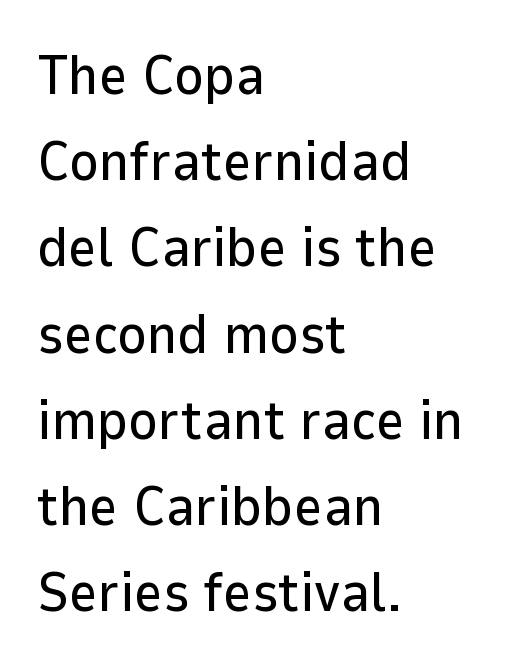
{"serif": "no", "italic": "no", "width": "normal", "stroke_contrast": "low", "x_height": "medium", "monospaced": "no", "underline": "no", "align": "left", "line_spacing": "normal", "line_spacing_ratio": 1.54, "letter_spacing": "normal", "letter_spacing_em": 0.0, "glyph_px": 56}
